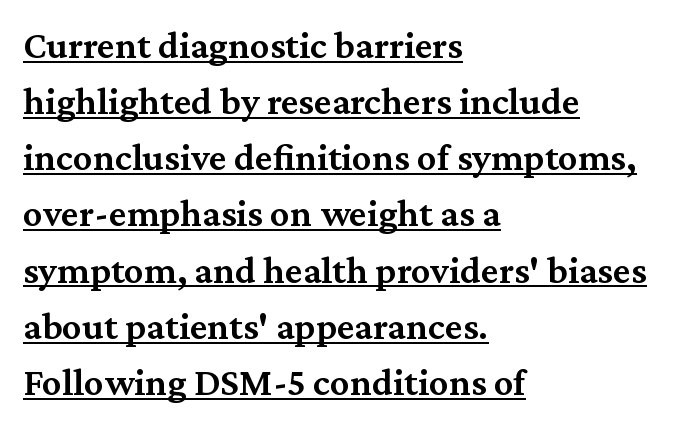
Q: Is the text bold? A: Semi-bold.
Q: Is the text italic (slanted)? A: No, it is upright.
Q: Is the typeface a serif or a sans-serif typeface? A: Serif.
Q: Is the text underlined? A: Yes.
Q: How is the paragraph aligned? A: Left-aligned.
Q: Is the spacing between letters normal or unusually wide? A: Normal.
Q: Is the spacing between lines tight, normal or loose? A: Normal.
Q: Width (condensed, normal, or wide)? A: Normal.
Q: Stroke contrast? A: Medium.
Q: x-height? A: Medium.
Q: Monospaced? A: No.
